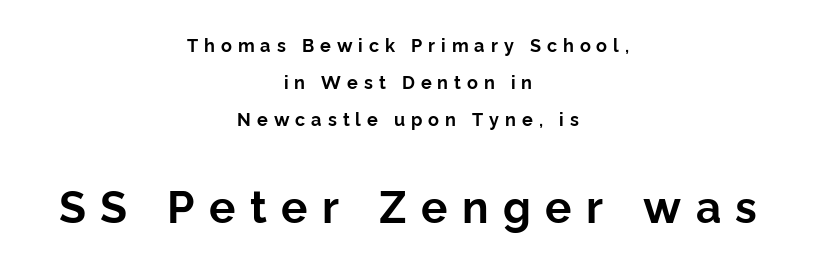
{"serif": "no", "italic": "no", "bold": "yes", "weight": "bold", "width": "normal", "stroke_contrast": "low", "x_height": "medium", "monospaced": "no", "underline": "no", "align": "center", "line_spacing": "loose", "line_spacing_ratio": 2.05, "letter_spacing": "wide", "letter_spacing_em": 0.33, "larger_block": "second", "size_ratio": 2.44, "glyph_px": 44}
